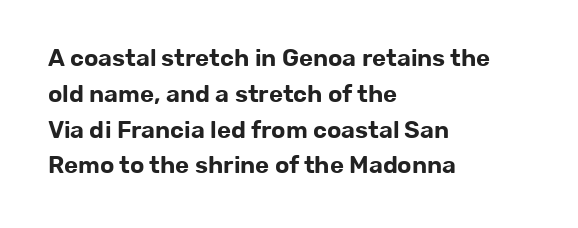
The image shows 24 px text type, upright; set left-aligned, normal line spacing (1.49x), normal letter spacing, not underlined.
